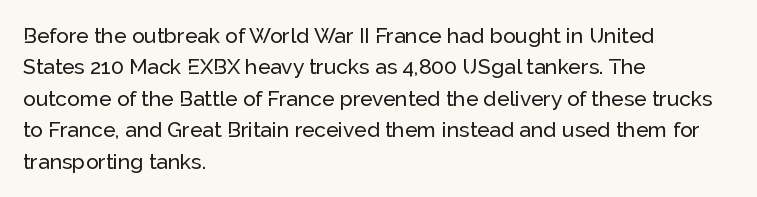
The image shows 21 px text type, upright; set left-aligned, normal line spacing (1.5x), normal letter spacing, not underlined.
